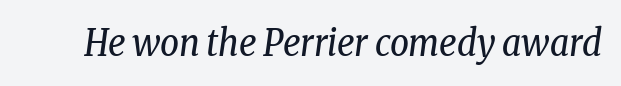
The image shows 37 px regular-weight, condensed serif type, italic (leaning right); set normal letter spacing, not underlined; low stroke contrast and a medium x-height.
